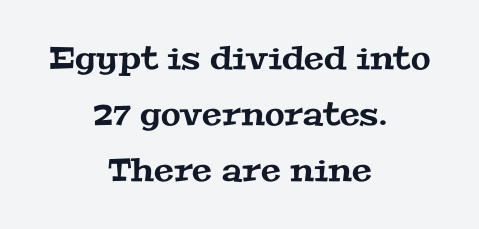
Q: Is the typeface a serif or a sans-serif typeface? A: Serif.
Q: Is the text underlined? A: No.
Q: How is the paragraph aligned? A: Centered.
Q: Is the spacing between letters normal or unusually wide? A: Normal.
Q: Width (condensed, normal, or wide)? A: Wide.
Q: Stroke contrast? A: Medium.
Q: x-height? A: Medium.
Q: Monospaced? A: No.
